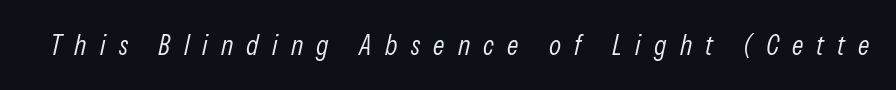
{"italic": "yes", "lean": "right", "slant_degrees": 13, "bold": "no", "weight": "light", "width": "condensed", "stroke_contrast": "low", "x_height": "medium", "monospaced": "no", "underline": "no", "letter_spacing": "wide", "letter_spacing_em": 0.47, "glyph_px": 28}
